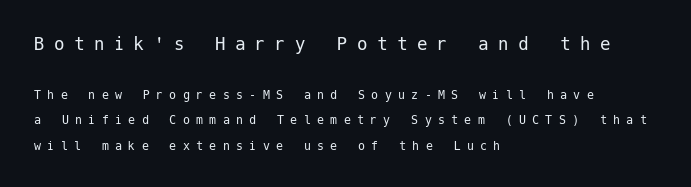
The image shows 21 px text type, upright; set left-aligned, line spacing 1.79x, unusually wide letter spacing (+0.45 em), not underlined; the first (top) block is 1.5x larger.
